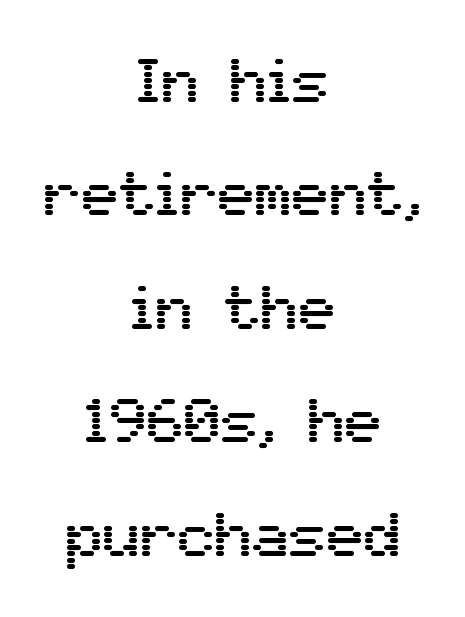
The image shows 62 px sans-serif type, upright; set centered, line spacing 1.83x, normal letter spacing, not underlined; medium stroke contrast and a medium x-height.
